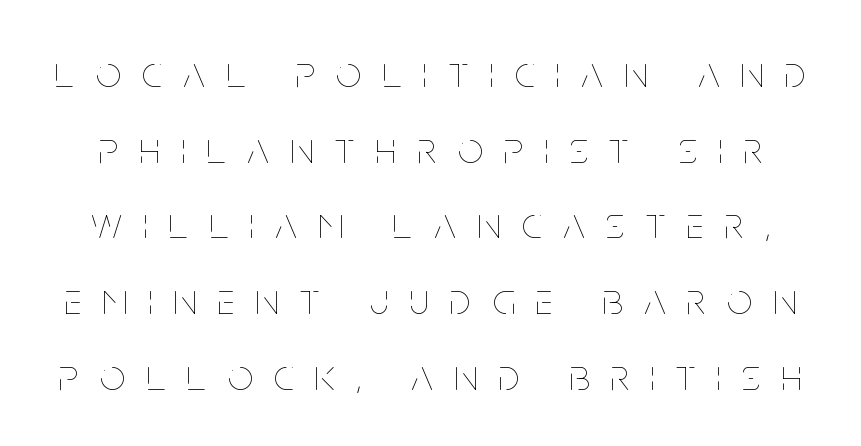
{"italic": "no", "bold": "no", "weight": "thin", "width": "condensed", "stroke_contrast": "low", "x_height": "large", "monospaced": "no", "underline": "no", "line_spacing_ratio": 1.72, "letter_spacing": "wide", "letter_spacing_em": 0.49, "glyph_px": 44}
